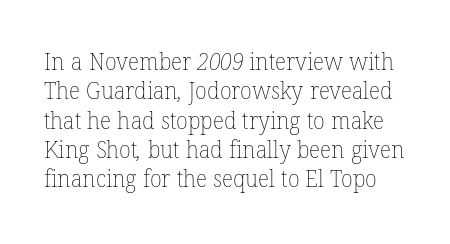
Anything drawn beneath the words? Only blank space. The characters are drawn with everyday or finer stroke widths. Between one letter and the next there's only the usual sliver of space.
